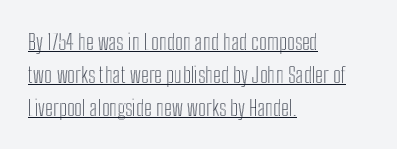
There is no visible air inserted between adjacent glyphs. Posture: upright roman. One glance says typical: line gaps are just what's usual. A typographer would call this underscored text.
